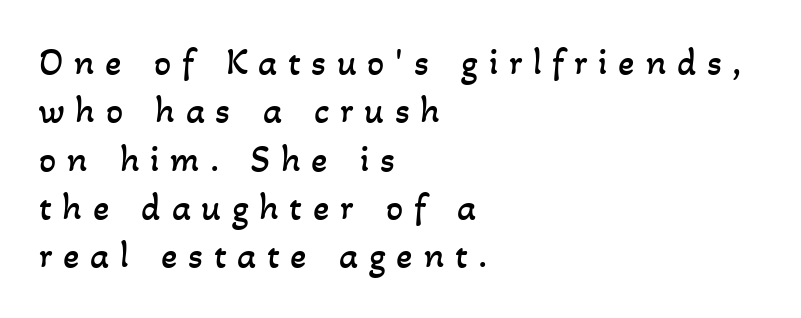
The image shows 38 px regular-weight type; set left-aligned, normal line spacing (1.27x), unusually wide letter spacing (+0.28 em), not underlined; low stroke contrast and a small x-height.
